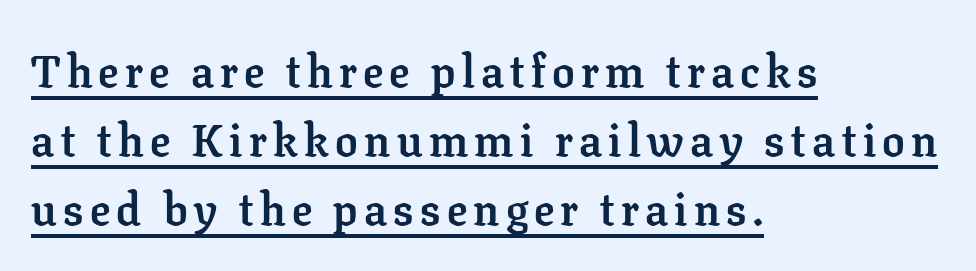
The glyphs in this specimen are seriffed. Compared with typical paragraphs, the rows here are spaced about the same. These lines stack with their left ends in a neat column. Strong, thick strokes mark this as bold type.
